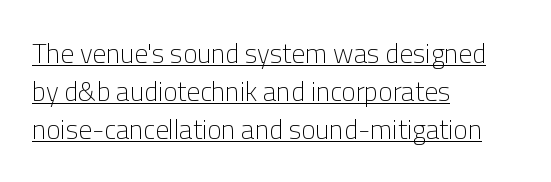
The image shows 27 px text type, upright; set left-aligned, normal line spacing (1.4x), normal letter spacing, underlined.
